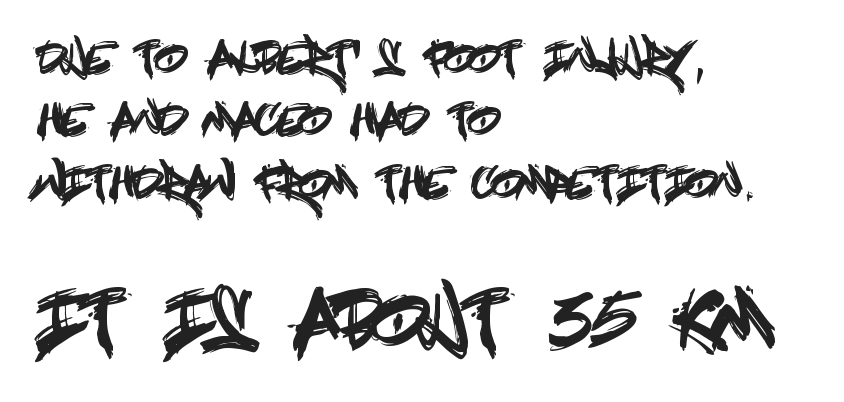
The image shows 76 px condensed sans-serif type; set left-aligned, normal line spacing (1.45x), normal letter spacing, not underlined; the second (bottom) block is 1.77x larger; a large x-height.
